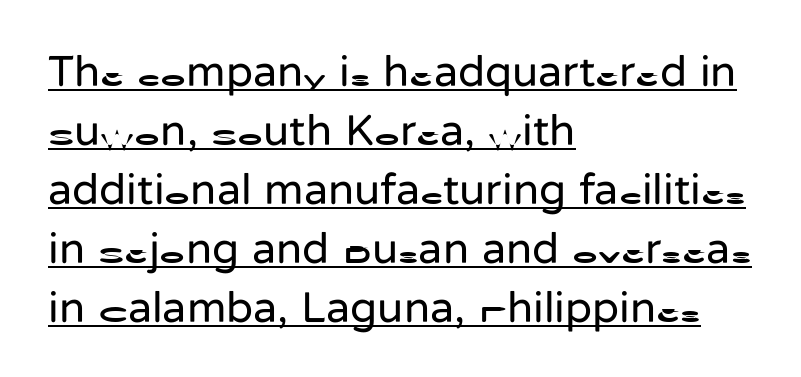
These lines are rendered in a variable-pitch font. Weight: not bold — regular or lighter. Does the copy run flush right? No — it runs flush left. Compared with undecorated copy, this sample adds a rule below the words.
